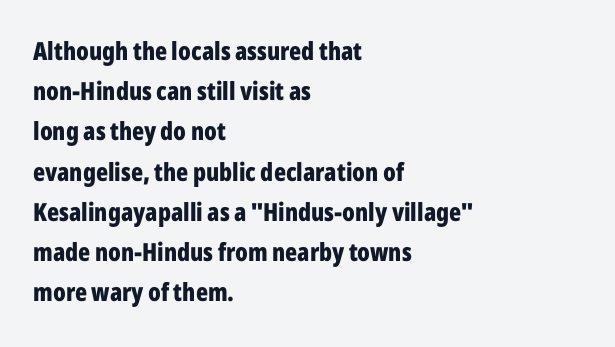
{"italic": "no", "bold": "yes", "underline": "no", "align": "left", "line_spacing": "normal", "line_spacing_ratio": 1.61, "letter_spacing": "normal", "letter_spacing_em": 0.0, "glyph_px": 25}
